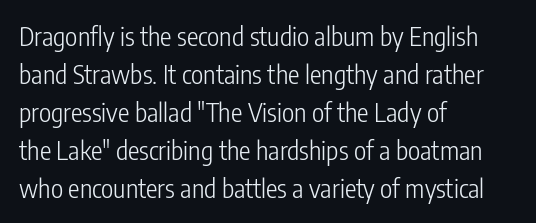
Visually the block forms a straight wall on the left and a jagged coastline on the right. Caption: standard tracking, unaltered. The type sits square on the baseline with zero lean. Weight: not bold — regular or lighter.
